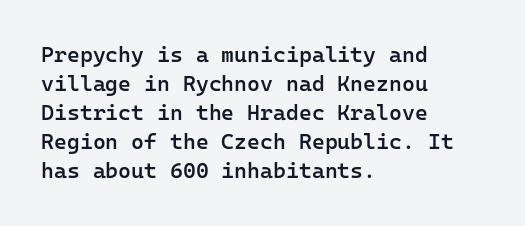
{"italic": "no", "bold": "semi", "underline": "no", "align": "left", "line_spacing": "normal", "line_spacing_ratio": 1.32, "letter_spacing": "normal", "letter_spacing_em": 0.0, "glyph_px": 22}
